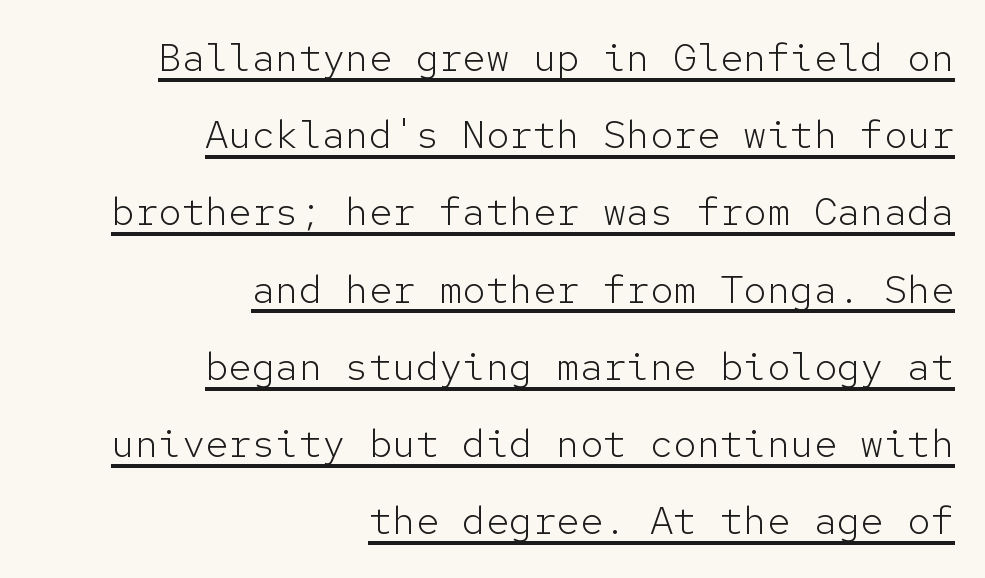
Nope, no serifs anywhere on these letters. Italic: no, the glyphs are upright roman. This sample trades compactness for vertical openness between lines. The ragged edge is on the left, which tells us the setting is flush right.
